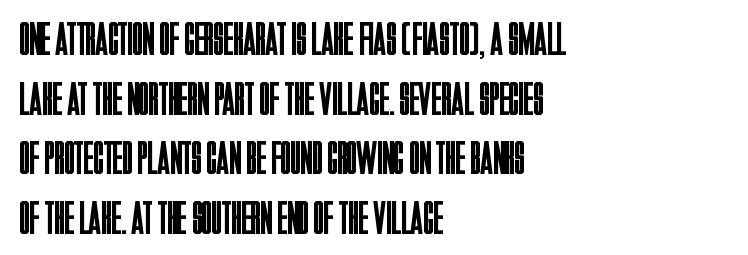
Q: Is the text bold? A: No.
Q: Is the text italic (slanted)? A: No, it is upright.
Q: Is the typeface a serif or a sans-serif typeface? A: Sans-serif.
Q: Is the text underlined? A: No.
Q: How is the paragraph aligned? A: Left-aligned.
Q: Is the spacing between letters normal or unusually wide? A: Normal.
Q: Is the spacing between lines tight, normal or loose? A: Normal.
Q: Width (condensed, normal, or wide)? A: Condensed.
Q: Stroke contrast? A: Low.
Q: x-height? A: Large.
Q: Monospaced? A: No.
